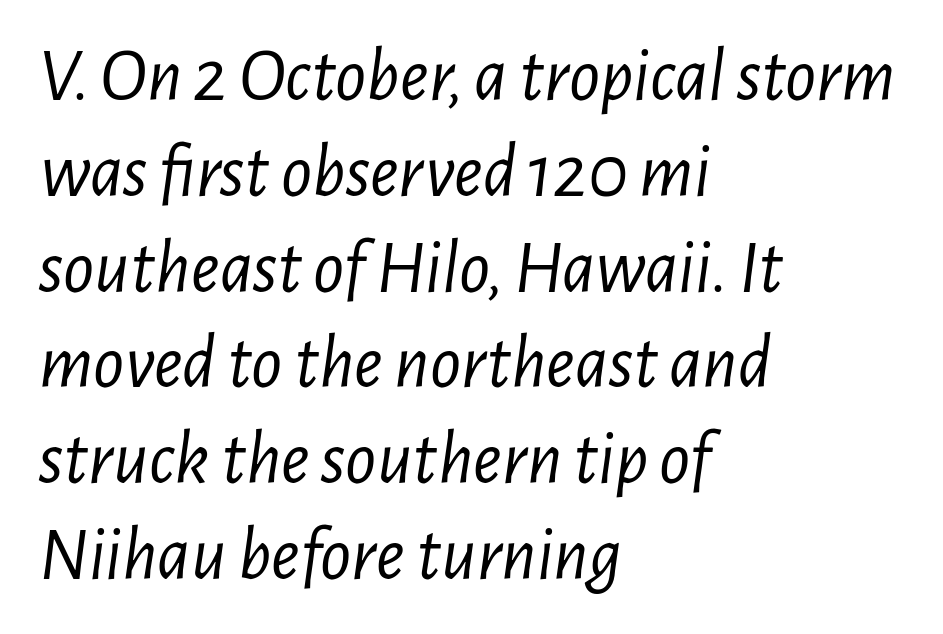
Q: Is the text bold? A: No.
Q: Is the text italic (slanted)? A: Yes, it leans right by about 7 degrees.
Q: Is the text underlined? A: No.
Q: How is the paragraph aligned? A: Left-aligned.
Q: Is the spacing between letters normal or unusually wide? A: Normal.
Q: Is the spacing between lines tight, normal or loose? A: Normal.
Q: Width (condensed, normal, or wide)? A: Condensed.
Q: Stroke contrast? A: Low.
Q: x-height? A: Medium.
Q: Monospaced? A: No.
